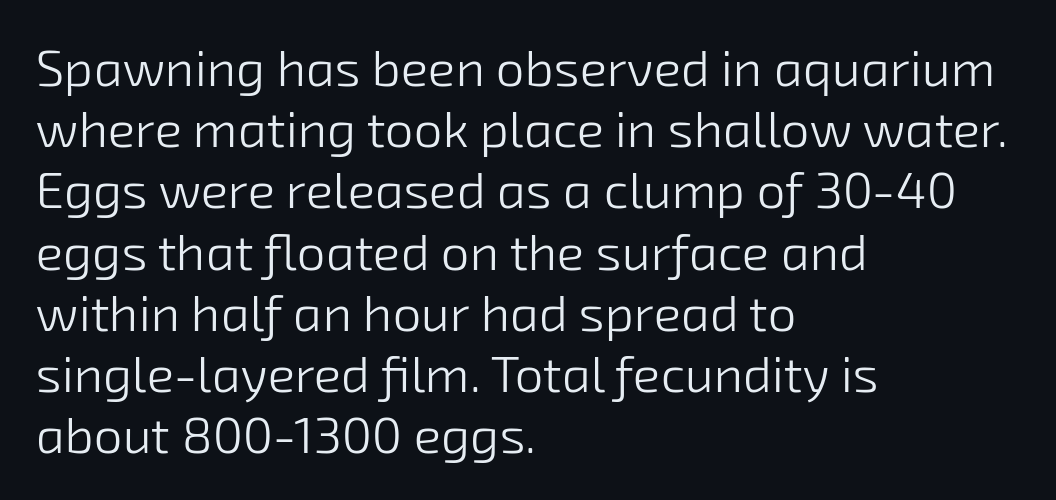
Where is the straight margin? On the left. Ink coverage per letter is moderate at most. Spacing between characters is what you'd get straight out of the box. The rendering shows plain stroke endings on the letterforms — a sans-serif design. Proportional: the letters do not fall into vertical columns. Anything drawn beneath the words? Only blank space.
